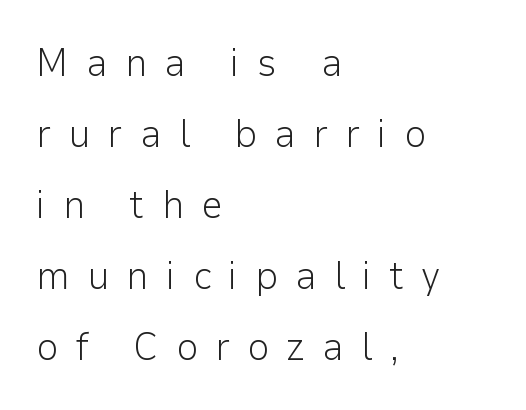
Look at the tracking — it's clearly loosened, letters drifting apart. These lines stack with their left ends in a neat column. A light-to-regular cut is what we see here. The letters carry no serifs — their stems end cleanly without finishing strokes.
